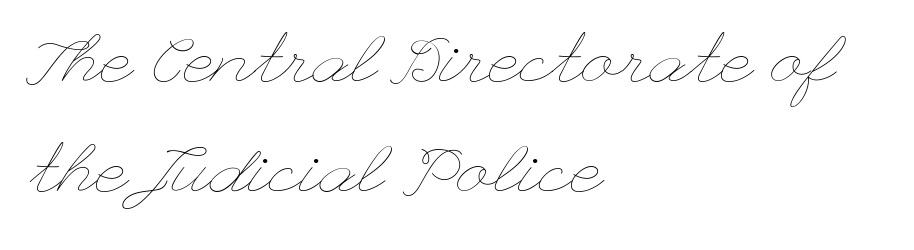
Q: Is the text bold? A: No.
Q: Is the text italic (slanted)? A: Yes.
Q: Is the text underlined? A: No.
Q: How is the paragraph aligned? A: Left-aligned.
Q: Is the spacing between letters normal or unusually wide? A: Normal.
Q: Is the spacing between lines tight, normal or loose? A: Normal.
Q: Width (condensed, normal, or wide)? A: Wide.
Q: Stroke contrast? A: Low.
Q: x-height? A: Small.
